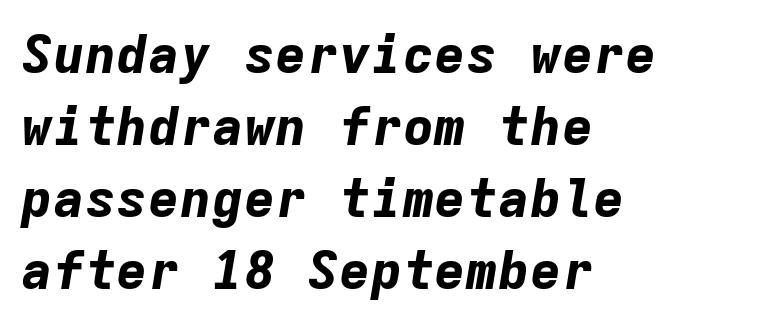
The foot of each line stays bare and open. One glance says typical: line gaps are just what's usual. Line starts are locked; line ends wander. These lines are rendered in a fixed-pitch font. The horizontal fit of the characters is conventional and even. A dark, heavy texture on the line: the type is bold.
